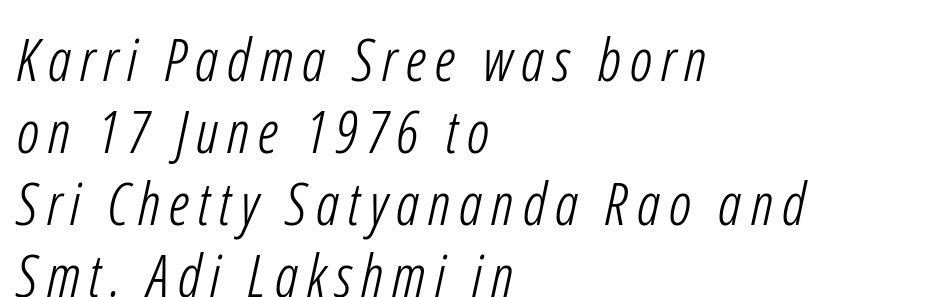
{"serif": "no", "bold": "no", "weight": "light", "width": "condensed", "stroke_contrast": "low", "x_height": "medium", "monospaced": "no", "underline": "no", "align": "left", "line_spacing_ratio": 1.22, "glyph_px": 59}
